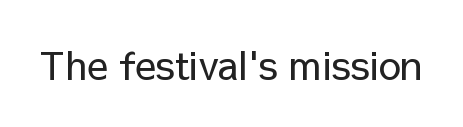
{"serif": "no", "italic": "no", "bold": "no", "weight": "regular", "width": "normal", "stroke_contrast": "low", "x_height": "medium", "monospaced": "no", "underline": "no", "letter_spacing": "normal", "letter_spacing_em": 0.0, "glyph_px": 39}
